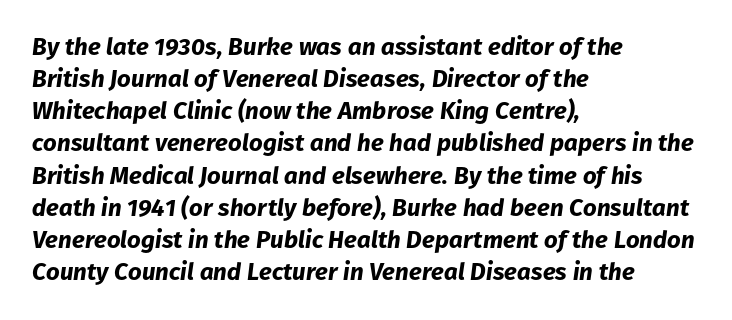
Every row of glyphs begins at an identical x-position on the left. These lines sit exactly where default settings would place them. Standard letterfit; no display-style spreading of the glyphs. Heavy-handed strokes throughout: this text is bold.
